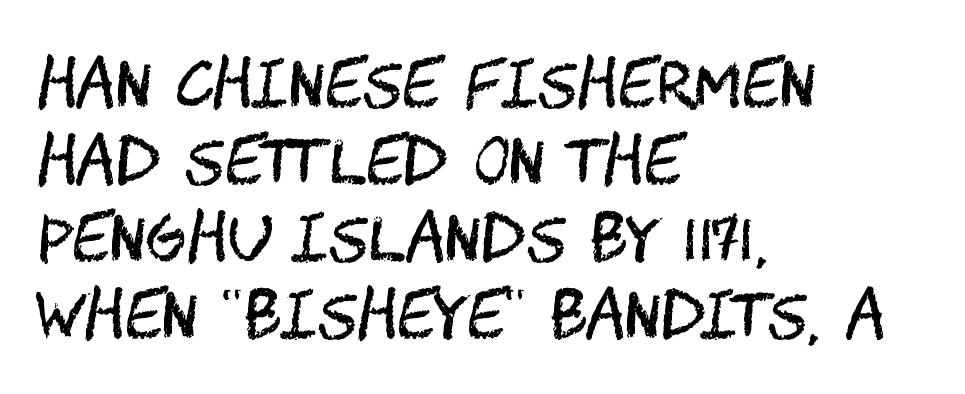
Between one letter and the next there's only the usual sliver of space. Summary of weight: not heavy and not bold. If you drew a line through each stem, it would be perfectly vertical. The rendering anchors every line to the left-hand side.
